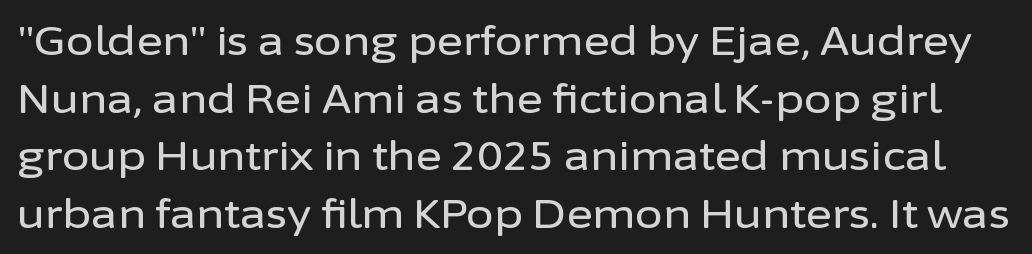
{"serif": "no", "italic": "no", "width": "normal", "stroke_contrast": "low", "x_height": "medium", "monospaced": "no", "underline": "no", "line_spacing": "normal", "line_spacing_ratio": 1.44, "letter_spacing": "normal", "letter_spacing_em": 0.0, "glyph_px": 40}
